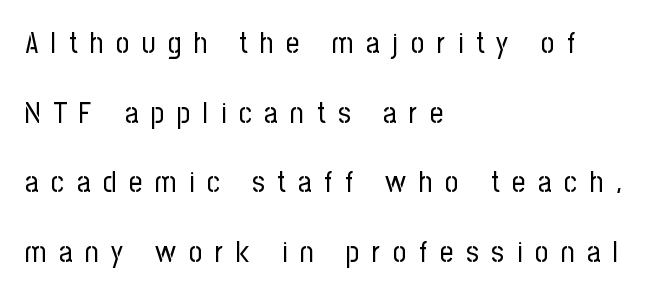
Q: Is the text bold? A: No.
Q: Is the text italic (slanted)? A: No, it is upright.
Q: Is the typeface a serif or a sans-serif typeface? A: Sans-serif.
Q: Is the text underlined? A: No.
Q: How is the paragraph aligned? A: Left-aligned.
Q: Is the spacing between letters normal or unusually wide? A: Unusually wide.
Q: Is the spacing between lines tight, normal or loose? A: Loose.
Q: Width (condensed, normal, or wide)? A: Condensed.
Q: Stroke contrast? A: Low.
Q: x-height? A: Medium.
Q: Monospaced? A: No.
